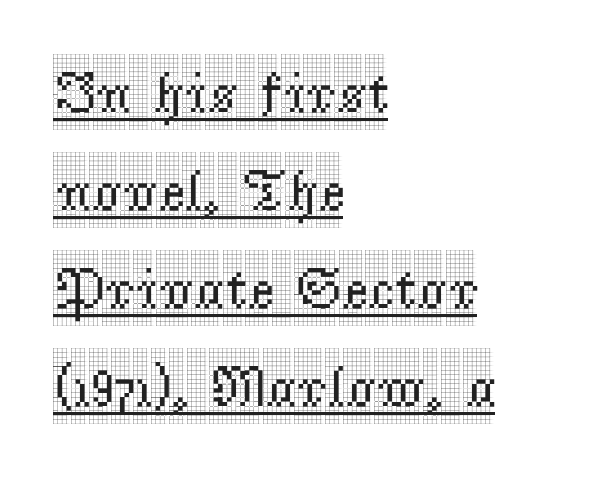
The image shows 58 px condensed serif type, upright; set left-aligned, normal line spacing (1.69x), normal letter spacing, underlined; a large x-height.
